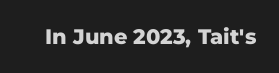
{"italic": "no", "bold": "yes", "underline": "no", "letter_spacing": "normal", "letter_spacing_em": 0.0, "glyph_px": 21}
